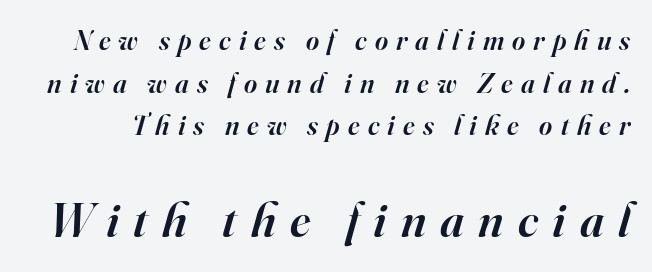
The image shows 49 px semibold serif type, italic (leaning right); set normal line spacing (1.52x), unusually wide letter spacing (+0.29 em), not underlined; the second (bottom) block is 1.75x larger; high stroke contrast and a small x-height.
